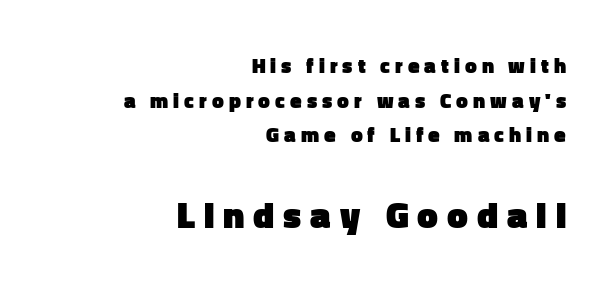
The image shows 37 px heavy sans-serif type, upright; set right-aligned, normal line spacing (1.65x), unusually wide letter spacing (+0.24 em), not underlined; the second (bottom) block is 1.76x larger; low stroke contrast and a medium x-height.
